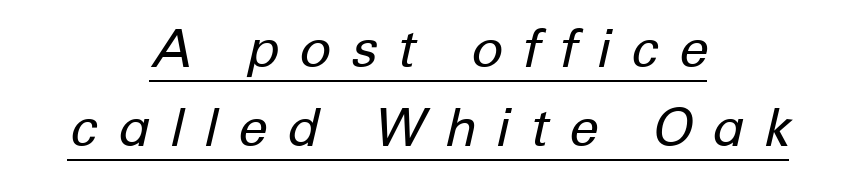
{"italic": "yes", "lean": "right", "slant_degrees": 12, "bold": "no", "weight": "regular", "width": "normal", "stroke_contrast": "low", "x_height": "medium", "monospaced": "no", "underline": "yes", "align": "center", "line_spacing": "normal", "line_spacing_ratio": 1.5, "letter_spacing": "wide", "letter_spacing_em": 0.36, "glyph_px": 53}
